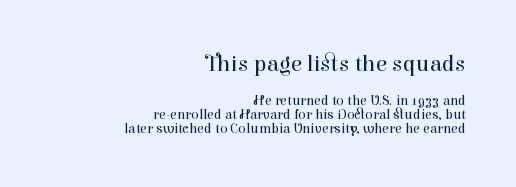
The image shows 23 px text type, upright; set right-aligned, tight line spacing (1.01x), normal letter spacing, not underlined; the first (top) block is 1.64x larger.
